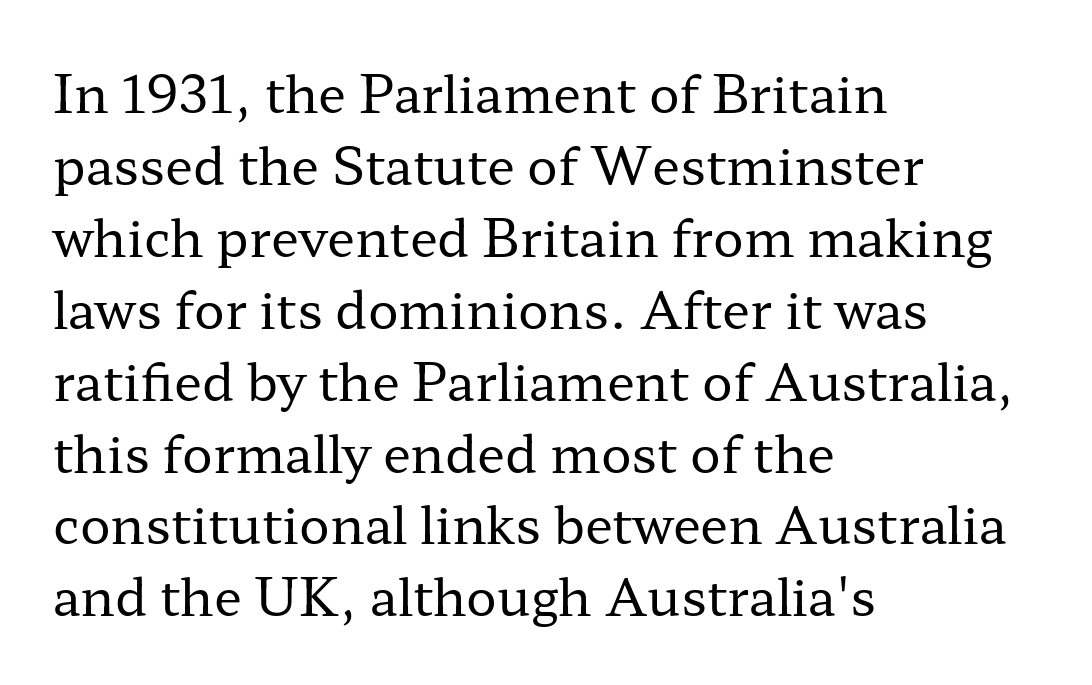
The image shows 51 px regular-weight, wide serif type, upright; set left-aligned, normal line spacing (1.41x), normal letter spacing, not underlined; low stroke contrast and a medium x-height.
